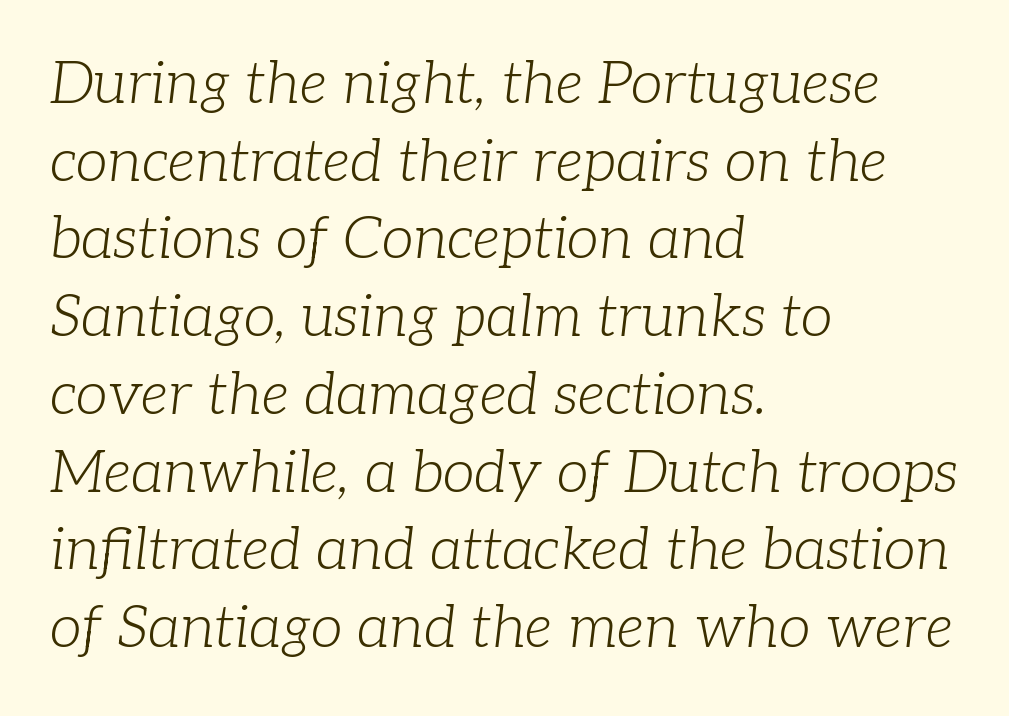
Is this a heavy cut? Hardly; it is regular or lighter. Horizontal bands of white between lines are of average thickness. Check where the strokes stop: tiny serifs finish them off. The face used here is proportionally spaced, like ordinary book or web type.
